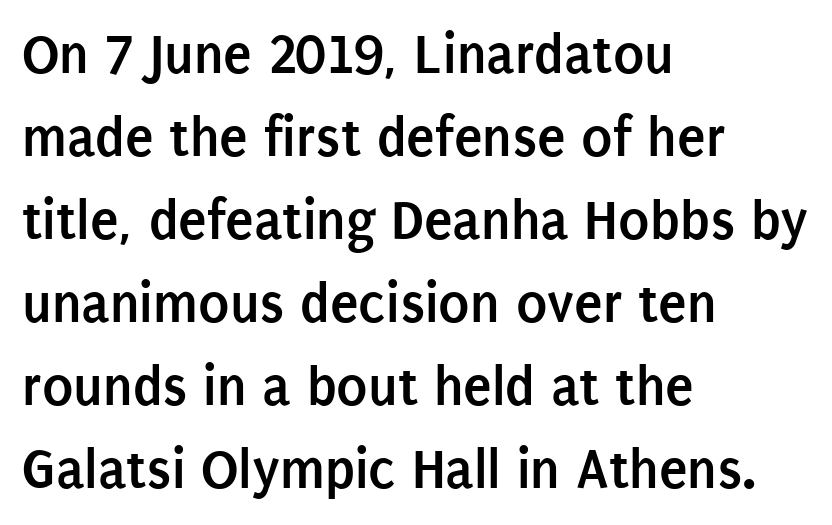
The image shows 58 px semibold, condensed sans-serif type, upright; set left-aligned, normal line spacing (1.43x), normal letter spacing, not underlined; low stroke contrast and a large x-height.
